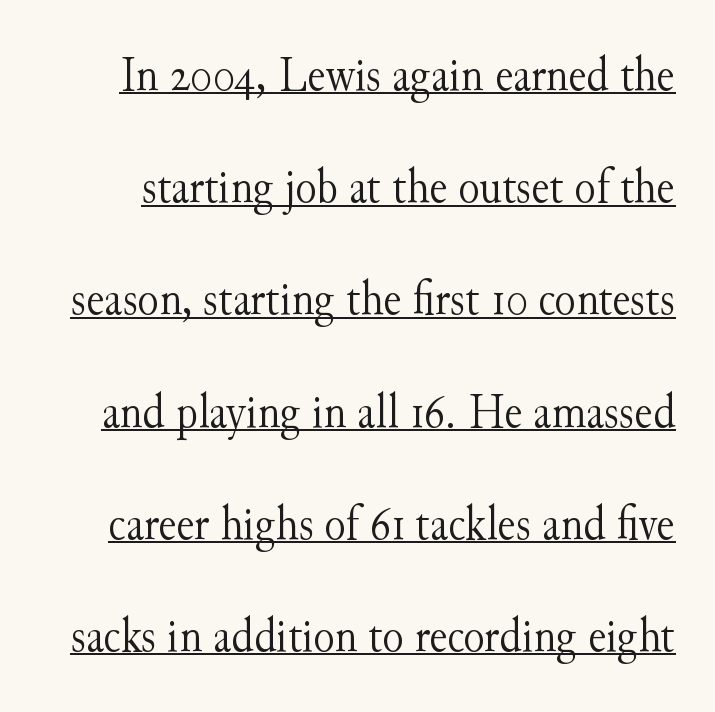
No extra tracking has been applied to these lines. Letters have the restrained weight of plain body copy at most. Caption: lettering with a line underneath. Note the varied advance widths — an 'i' is clearly narrower than an 'm'. You can tell it's not italic because the verticals are truly vertical.
